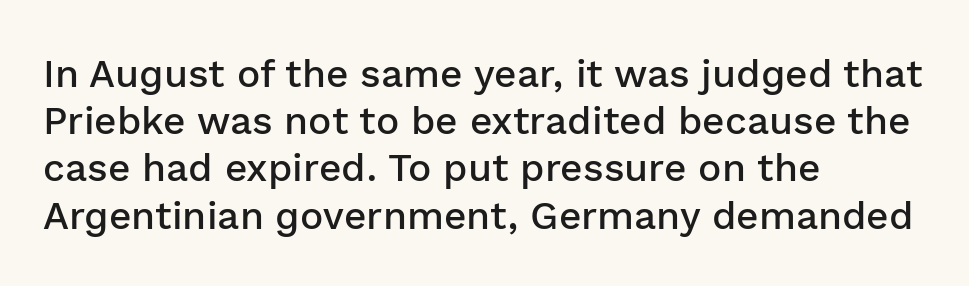
The image shows 39 px semibold sans-serif type, upright; set left-aligned, line spacing 1.21x, normal letter spacing, not underlined; low stroke contrast and a medium x-height.
